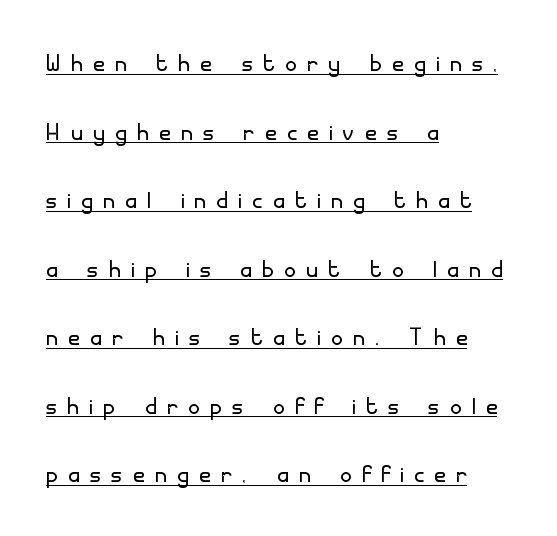
Q: Is the text bold? A: No.
Q: Is the text italic (slanted)? A: No, it is upright.
Q: Is the typeface a serif or a sans-serif typeface? A: Sans-serif.
Q: Is the text underlined? A: Yes.
Q: How is the paragraph aligned? A: Left-aligned.
Q: Is the spacing between letters normal or unusually wide? A: Unusually wide.
Q: Is the spacing between lines tight, normal or loose? A: Loose.
Q: Width (condensed, normal, or wide)? A: Normal.
Q: Stroke contrast? A: Low.
Q: x-height? A: Small.
Q: Monospaced? A: No.
